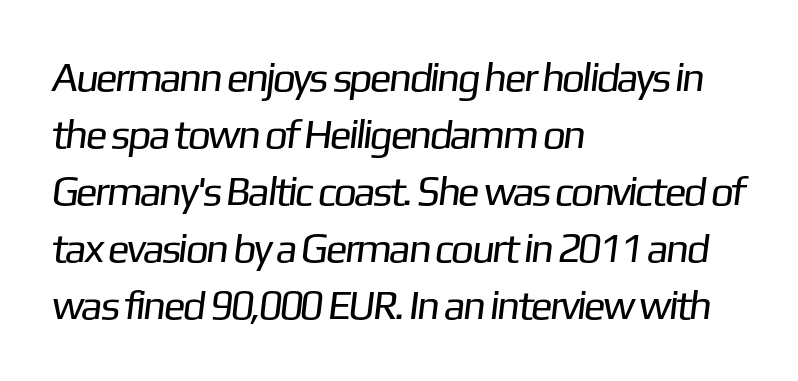
{"serif": "no", "bold": "no", "weight": "regular", "width": "normal", "stroke_contrast": "low", "x_height": "medium", "monospaced": "no", "underline": "no", "align": "left", "line_spacing": "normal", "line_spacing_ratio": 1.39, "letter_spacing": "normal", "letter_spacing_em": 0.0, "glyph_px": 41}
